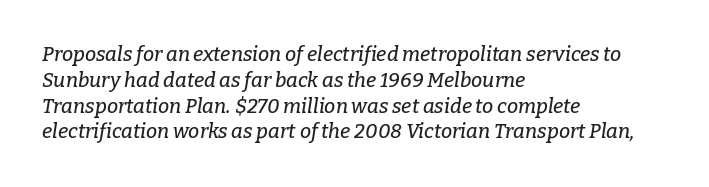
The image shows 20 px text type, italic (leaning right); set left-aligned, normal line spacing (1.29x), normal letter spacing, not underlined.
